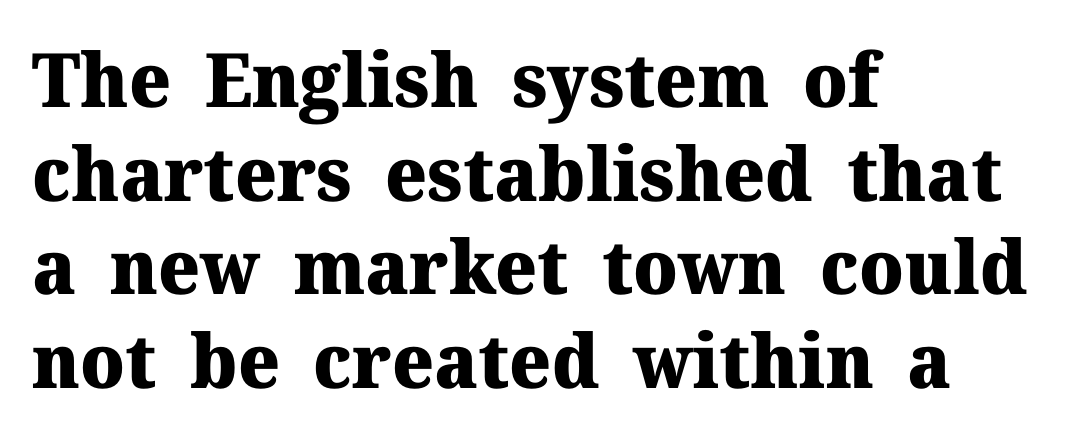
Q: Is the text bold? A: Yes.
Q: Is the text italic (slanted)? A: No, it is upright.
Q: Is the typeface a serif or a sans-serif typeface? A: Serif.
Q: Is the text underlined? A: No.
Q: How is the paragraph aligned? A: Left-aligned.
Q: Is the spacing between letters normal or unusually wide? A: Normal.
Q: Is the spacing between lines tight, normal or loose? A: Normal.
Q: Width (condensed, normal, or wide)? A: Normal.
Q: Stroke contrast? A: Medium.
Q: x-height? A: Medium.
Q: Monospaced? A: No.
